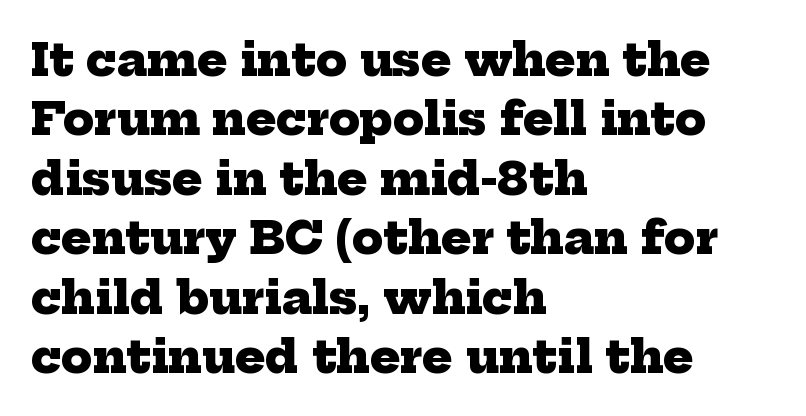
The image shows 45 px heavy serif type; set left-aligned, normal line spacing (1.32x), normal letter spacing, not underlined; low stroke contrast and a medium x-height.
